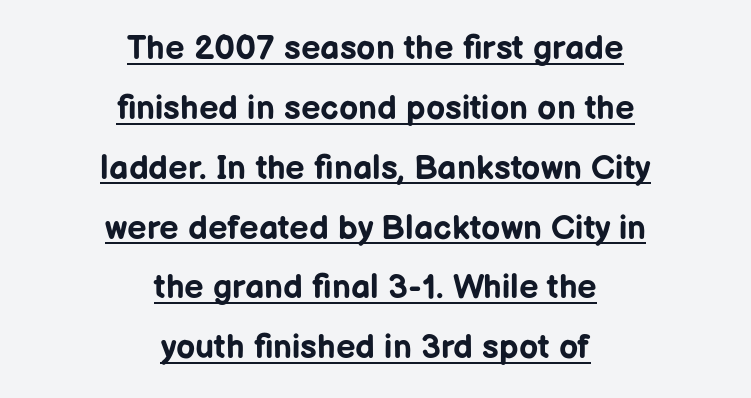
This sample uses an upright cut, with every glyph sitting square on the baseline. In terms of weight, the rendering is a true, heavy bold. Decoration check: the copy is underlined. In CSS terms this would be text-align: center. Do the characters align in a grid? No, the font is proportional.
